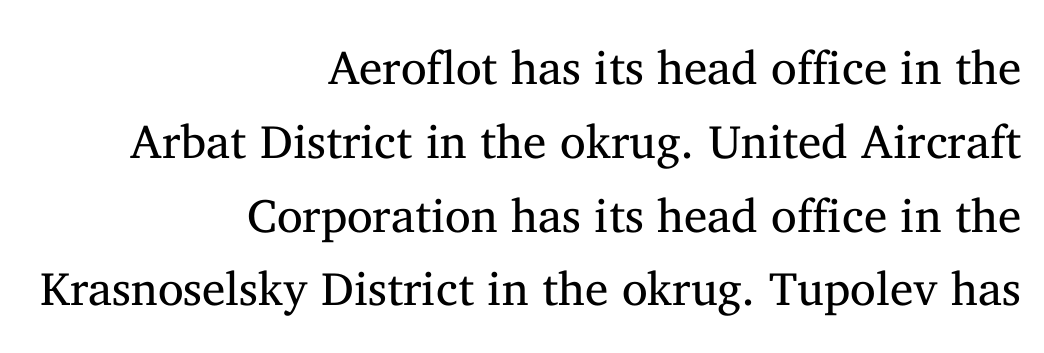
{"serif": "yes", "italic": "no", "bold": "no", "weight": "regular", "width": "normal", "stroke_contrast": "medium", "x_height": "medium", "monospaced": "no", "underline": "no", "align": "right", "line_spacing": "normal", "line_spacing_ratio": 1.57, "letter_spacing": "normal", "letter_spacing_em": 0.0, "glyph_px": 47}
